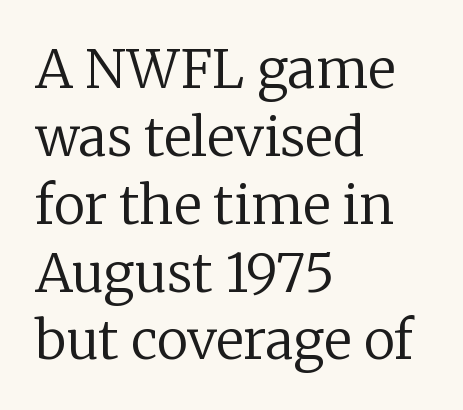
Q: Is the text bold? A: No.
Q: Is the text italic (slanted)? A: No, it is upright.
Q: Is the typeface a serif or a sans-serif typeface? A: Serif.
Q: Is the text underlined? A: No.
Q: How is the paragraph aligned? A: Left-aligned.
Q: Is the spacing between letters normal or unusually wide? A: Normal.
Q: Is the spacing between lines tight, normal or loose? A: Normal.
Q: Width (condensed, normal, or wide)? A: Normal.
Q: Stroke contrast? A: Low.
Q: x-height? A: Medium.
Q: Monospaced? A: No.
